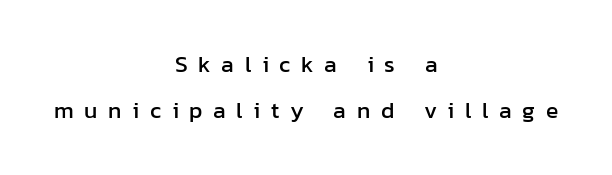
The image shows 23 px text type, upright; set centered, loose line spacing (2.01x), unusually wide letter spacing (+0.46 em), not underlined.
